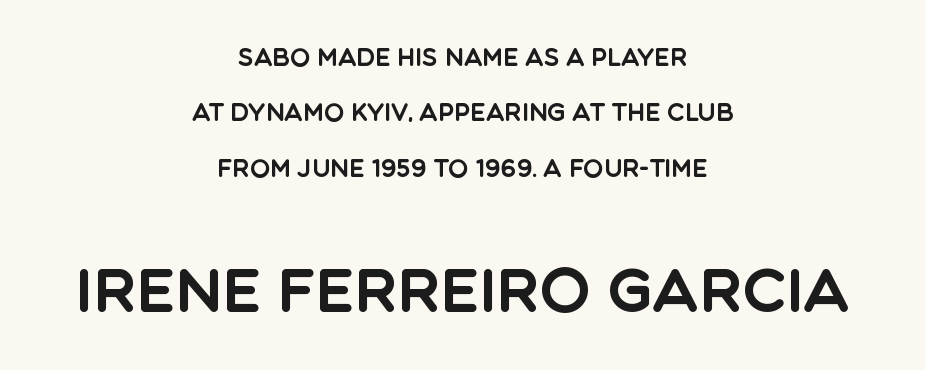
Block two is the big one; block one sits smaller above it. Unlike italic type, these characters show no tilt at all. Think of a printed novel: that variable character pitch is what you see here. Check where the strokes stop: nothing finishes them off — pure sans. Quick note: underline off. Where is the straight margin? There isn't one; the lines are centered.
